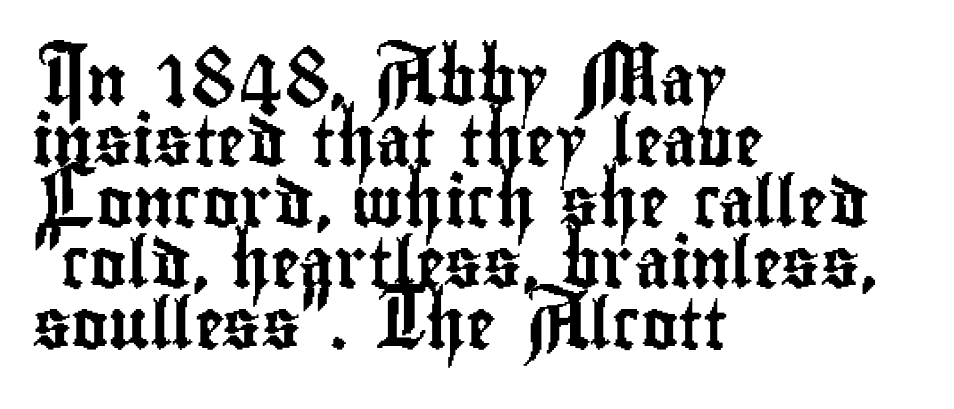
{"serif": "no", "italic": "no", "width": "condensed", "stroke_contrast": "low", "x_height": "small", "monospaced": "no", "underline": "no", "align": "left", "line_spacing_ratio": 1.22, "letter_spacing": "normal", "letter_spacing_em": 0.0, "glyph_px": 50}
